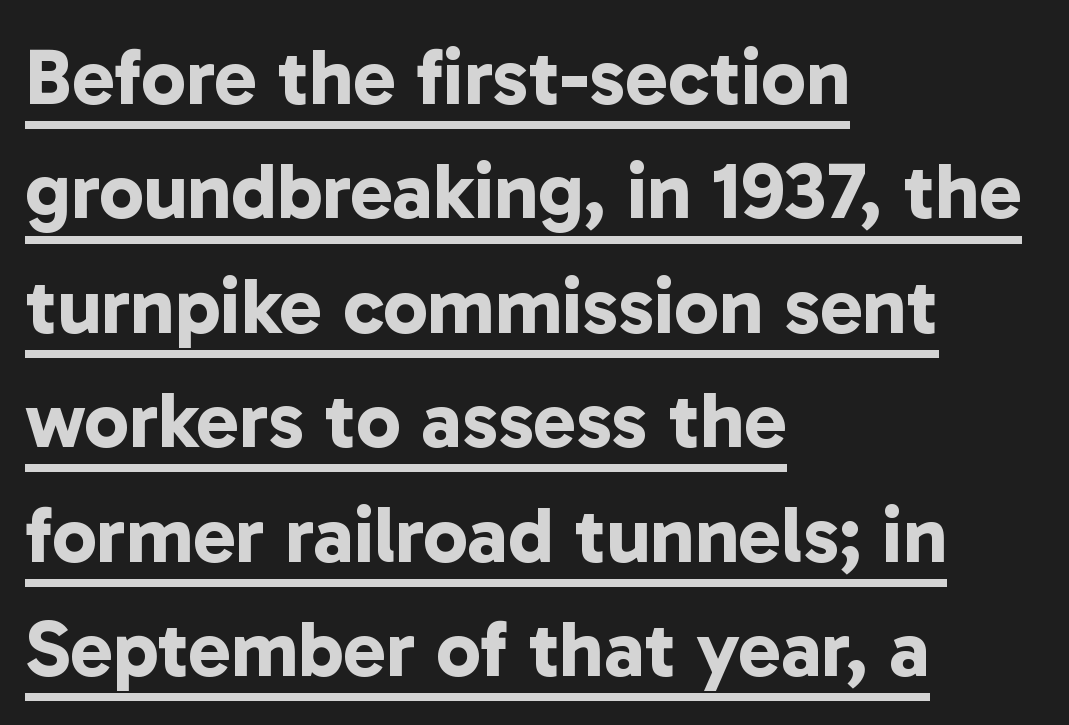
{"serif": "no", "bold": "yes", "weight": "bold", "width": "normal", "stroke_contrast": "low", "x_height": "medium", "monospaced": "no", "underline": "yes", "align": "left", "line_spacing": "normal", "line_spacing_ratio": 1.43, "letter_spacing": "normal", "letter_spacing_em": 0.0, "glyph_px": 80}
